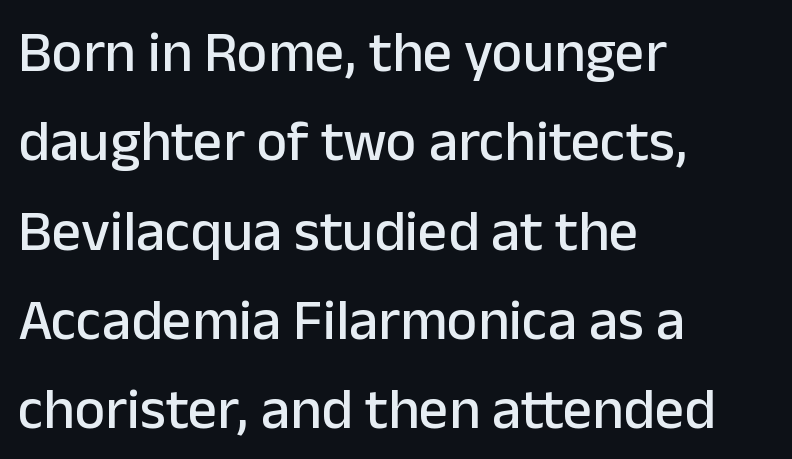
The face used here is rendered with its standard letterfit. Descenders hang freely into open space. This sample has the flowing, uneven cadence of proportional lettering. Nothing sits at the stroke ends, so this counts as sans-serif.
